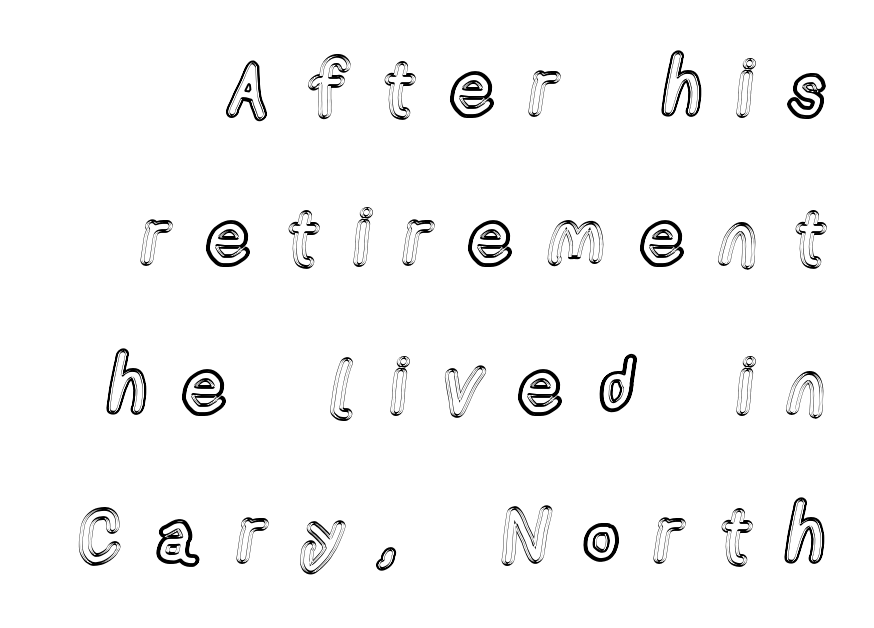
Substantial extra tracking has been applied to these lines. Compared with typical paragraphs, the rows here are farther apart. The area under the type is left untouched. Spacing verdict: proportional, widths tailored to each character.
